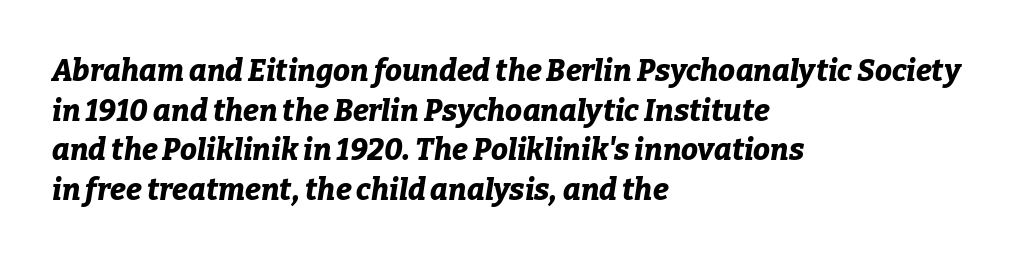
Q: Is the text bold? A: Yes.
Q: Is the text italic (slanted)? A: Yes, it leans right by about 9 degrees.
Q: Is the text underlined? A: No.
Q: How is the paragraph aligned? A: Left-aligned.
Q: Is the spacing between letters normal or unusually wide? A: Normal.
Q: Is the spacing between lines tight, normal or loose? A: Normal.
Q: Width (condensed, normal, or wide)? A: Normal.
Q: Stroke contrast? A: Low.
Q: x-height? A: Medium.
Q: Monospaced? A: No.
